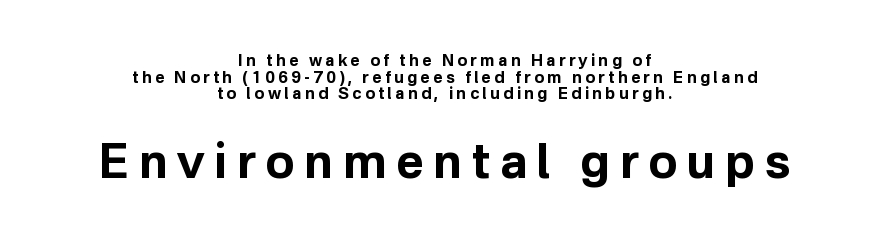
Very little white space separates one row of letters from the next. Do the characters align in a grid? No, the font is proportional. Chunky letters — that's bold for sure. Alignment: centered. The space directly below the letters is spotless.
